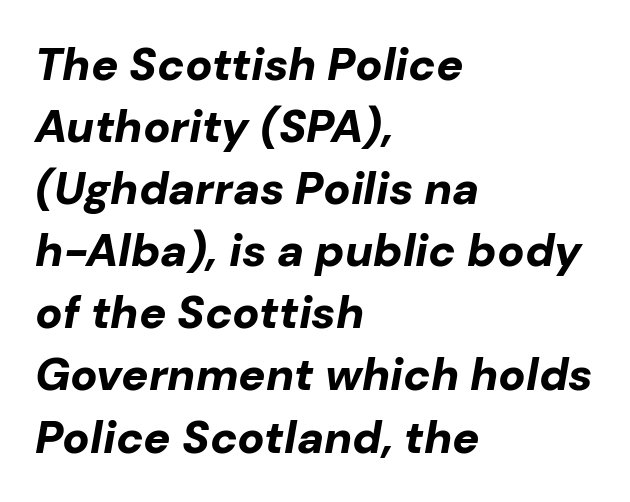
The image shows 45 px bold type, italic (leaning right); set left-aligned, normal line spacing (1.38x), normal letter spacing, not underlined; low stroke contrast and a medium x-height.
